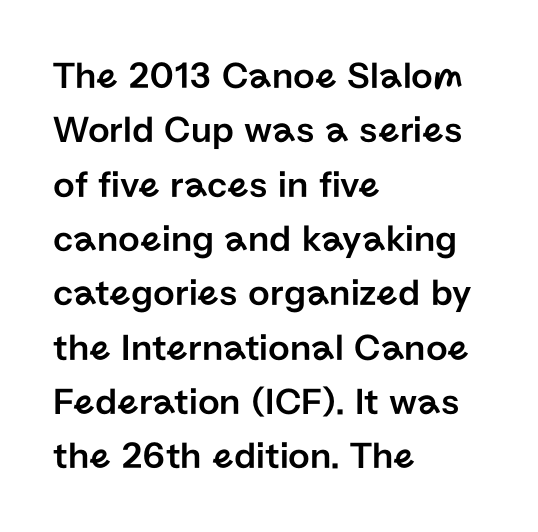
Line beginnings align vertically; line endings do not. A typesetter would mark this as roman, not italic. Font category for this specimen: sans-serif. Varying glyph widths throughout — classic text-font behaviour. There is no visible air inserted between adjacent glyphs.
